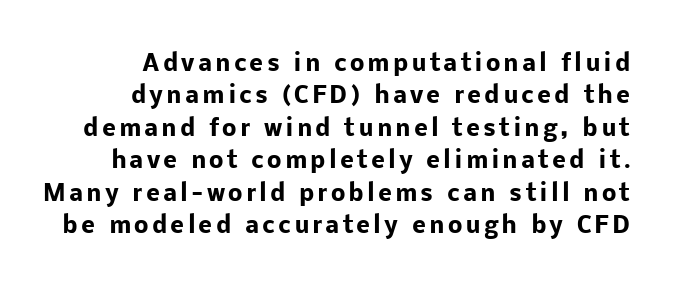
A normal amount of white space separates one row of letters from the next. Do the letters lean? They stand straight. Chunky letters — that's bold for sure. Letters rest on an invisible, unmarked baseline.
